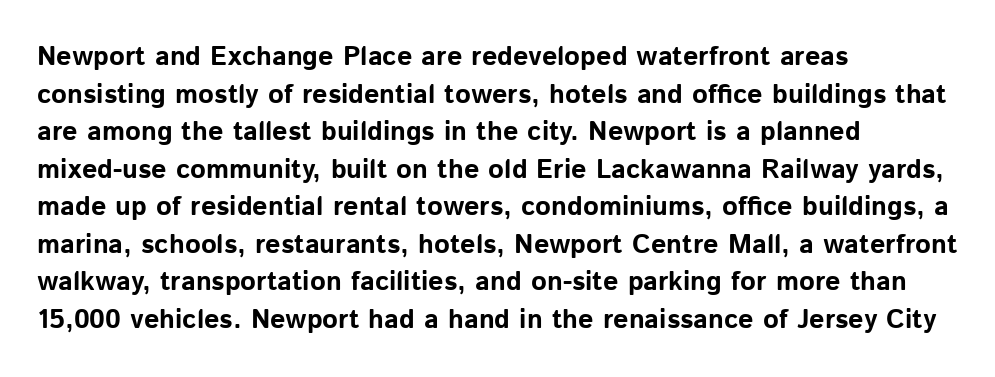
Q: Is the text bold? A: Yes.
Q: Is the text italic (slanted)? A: No, it is upright.
Q: Is the text underlined? A: No.
Q: How is the paragraph aligned? A: Left-aligned.
Q: Is the spacing between letters normal or unusually wide? A: Normal.
Q: Is the spacing between lines tight, normal or loose? A: Normal.
